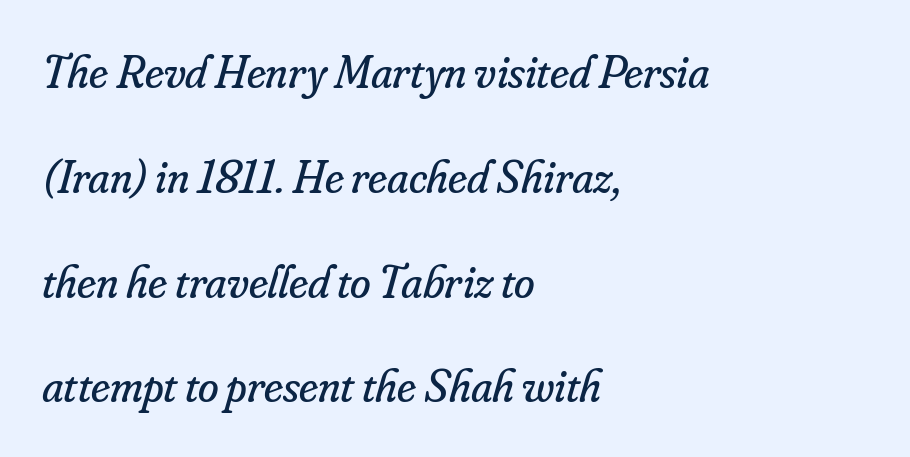
Each letter keeps its own natural width here, so spacing adapts to shape. Counters stay open thanks to moderate or lighter strokes. Underline: absent. Here the glyphs are tracked normally, forming tight word shapes. The rendering uses a large line-height, opening up the rows.
